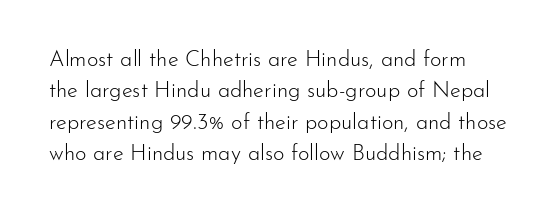
The image shows 22 px text type, upright; set normal line spacing (1.43x), normal letter spacing, not underlined.
